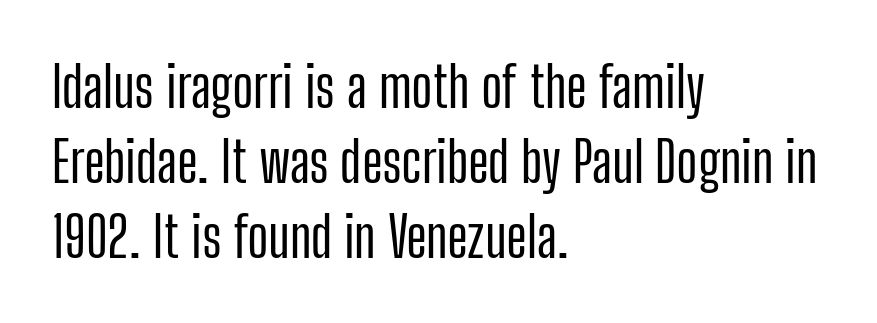
{"serif": "no", "italic": "no", "width": "condensed", "stroke_contrast": "low", "x_height": "medium", "monospaced": "no", "underline": "no", "align": "left", "line_spacing": "normal", "line_spacing_ratio": 1.34, "letter_spacing": "normal", "letter_spacing_em": 0.0, "glyph_px": 56}
